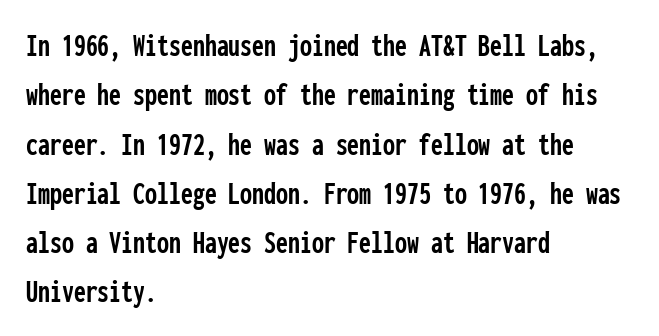
Is this a fixed-width face? Yes — each glyph sits in an identical cell. Each row of text sits above clean, open space. The axis of the letterforms is exactly vertical. Students, observe: this is what conventionally led text looks like. Alignment: flush left. This rendering leaves character spacing at its baseline value.
